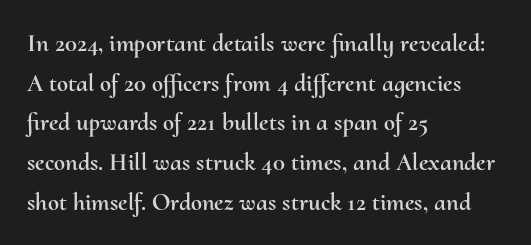
{"italic": "no", "underline": "no", "align": "left", "line_spacing": "normal", "line_spacing_ratio": 1.59, "letter_spacing": "normal", "letter_spacing_em": 0.0, "glyph_px": 25}
